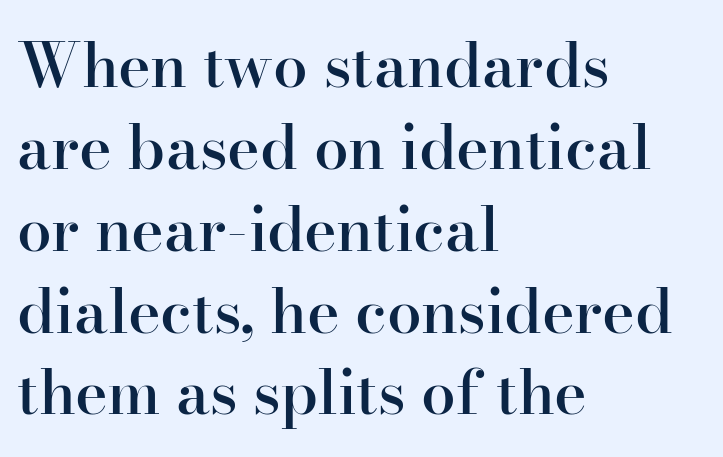
Q: Is the text bold? A: Semi-bold.
Q: Is the text italic (slanted)? A: No, it is upright.
Q: Is the typeface a serif or a sans-serif typeface? A: Serif.
Q: Is the text underlined? A: No.
Q: How is the paragraph aligned? A: Left-aligned.
Q: Is the spacing between letters normal or unusually wide? A: Normal.
Q: Is the spacing between lines tight, normal or loose? A: Normal.
Q: Width (condensed, normal, or wide)? A: Normal.
Q: Stroke contrast? A: High.
Q: x-height? A: Small.
Q: Monospaced? A: No.
